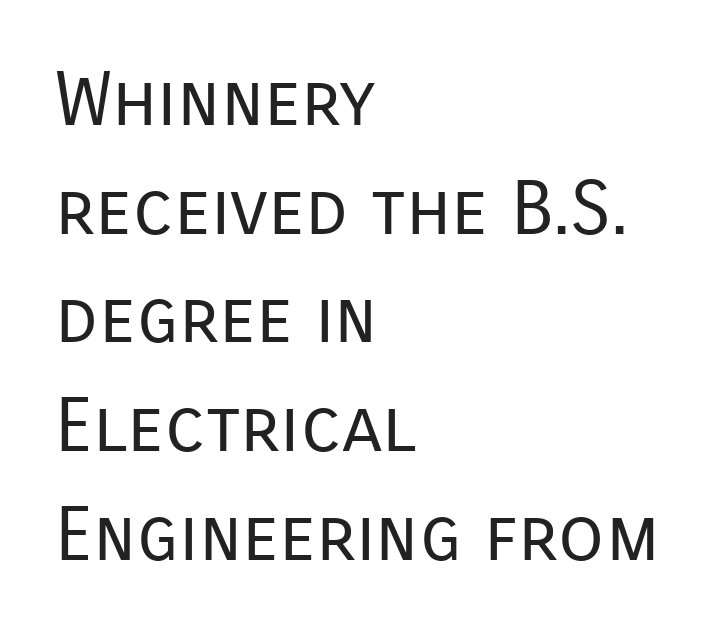
Q: Is the text bold? A: No.
Q: Is the text italic (slanted)? A: No, it is upright.
Q: Is the typeface a serif or a sans-serif typeface? A: Sans-serif.
Q: Is the text underlined? A: No.
Q: How is the paragraph aligned? A: Left-aligned.
Q: Is the spacing between letters normal or unusually wide? A: Normal.
Q: Is the spacing between lines tight, normal or loose? A: Normal.
Q: Width (condensed, normal, or wide)? A: Normal.
Q: Stroke contrast? A: Low.
Q: x-height? A: Medium.
Q: Monospaced? A: No.
